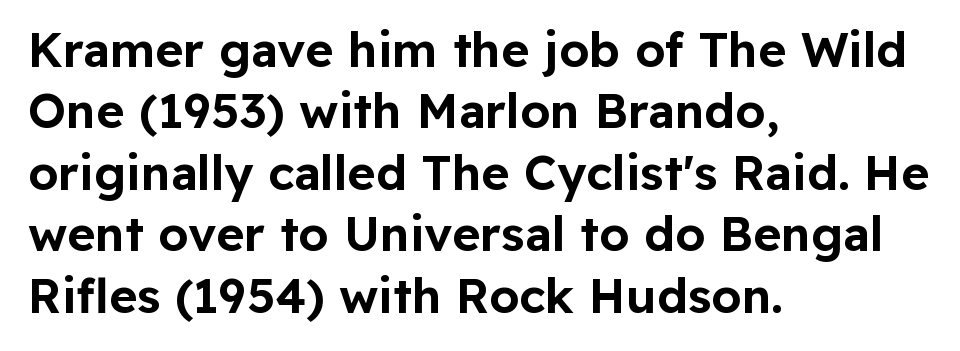
The image shows 48 px sans-serif type, upright; set left-aligned, normal line spacing (1.28x), normal letter spacing, not underlined; low stroke contrast and a medium x-height.
